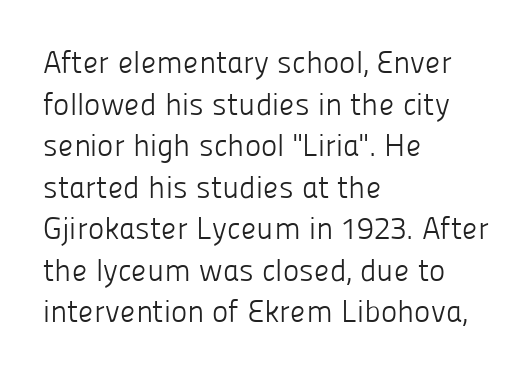
Q: Is the text bold? A: No.
Q: Is the text italic (slanted)? A: No, it is upright.
Q: Is the typeface a serif or a sans-serif typeface? A: Sans-serif.
Q: Is the text underlined? A: No.
Q: How is the paragraph aligned? A: Left-aligned.
Q: Is the spacing between letters normal or unusually wide? A: Normal.
Q: Is the spacing between lines tight, normal or loose? A: Normal.
Q: Width (condensed, normal, or wide)? A: Normal.
Q: Stroke contrast? A: Low.
Q: x-height? A: Medium.
Q: Monospaced? A: No.
